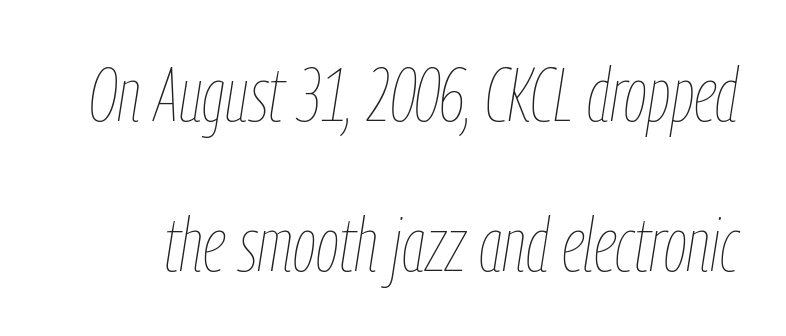
The image shows 75 px thin, condensed type, italic (leaning right); set loose line spacing (2.0x), normal letter spacing, not underlined; low stroke contrast and a medium x-height.
